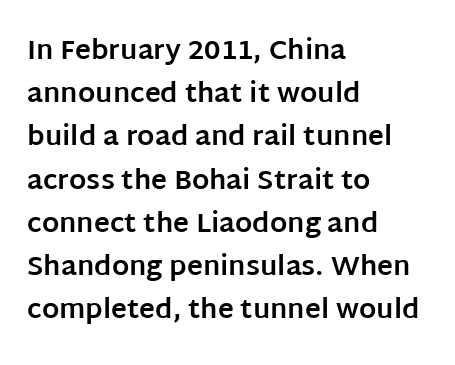
Q: Is the text bold? A: Yes.
Q: Is the text italic (slanted)? A: No, it is upright.
Q: Is the text underlined? A: No.
Q: How is the paragraph aligned? A: Left-aligned.
Q: Is the spacing between letters normal or unusually wide? A: Normal.
Q: Is the spacing between lines tight, normal or loose? A: Normal.
